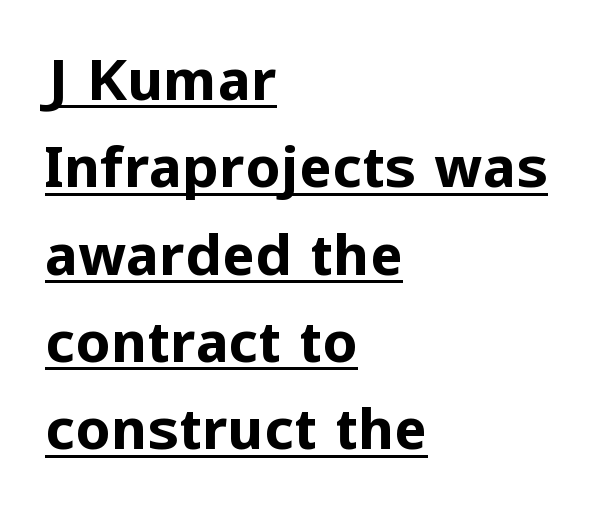
{"serif": "no", "italic": "no", "bold": "yes", "weight": "bold", "width": "normal", "stroke_contrast": "low", "x_height": "medium", "monospaced": "no", "underline": "yes", "align": "left", "line_spacing": "normal", "line_spacing_ratio": 1.56, "letter_spacing": "normal", "letter_spacing_em": 0.0, "glyph_px": 56}
